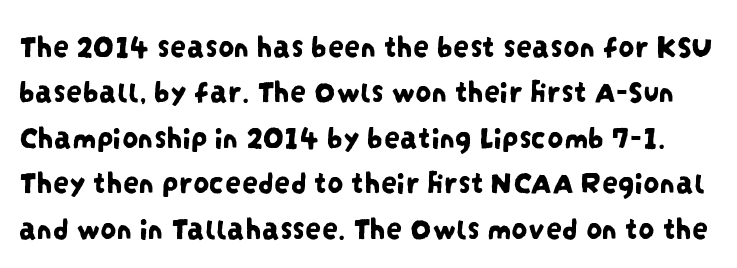
Q: Is the typeface a serif or a sans-serif typeface? A: Sans-serif.
Q: Is the text underlined? A: No.
Q: Is the spacing between letters normal or unusually wide? A: Normal.
Q: Is the spacing between lines tight, normal or loose? A: Normal.
Q: Width (condensed, normal, or wide)? A: Condensed.
Q: Stroke contrast? A: Low.
Q: x-height? A: Large.
Q: Monospaced? A: No.
